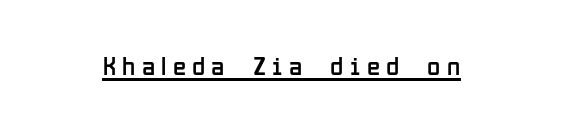
The image shows 27 px text type, upright; set unusually wide letter spacing (+0.23 em), underlined.
